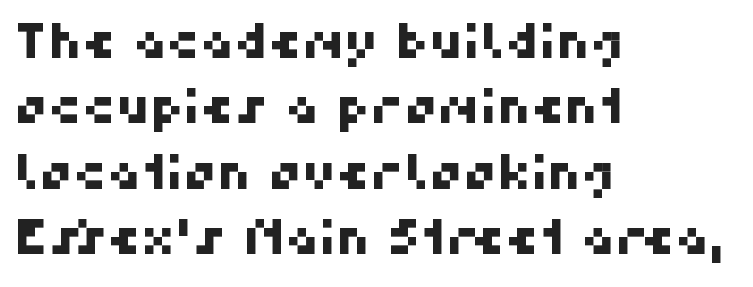
Q: Is the typeface a serif or a sans-serif typeface? A: Sans-serif.
Q: Is the text underlined? A: No.
Q: How is the paragraph aligned? A: Left-aligned.
Q: Is the spacing between letters normal or unusually wide? A: Normal.
Q: Is the spacing between lines tight, normal or loose? A: Normal.
Q: Width (condensed, normal, or wide)? A: Normal.
Q: Stroke contrast? A: High.
Q: x-height? A: Medium.
Q: Monospaced? A: No.
